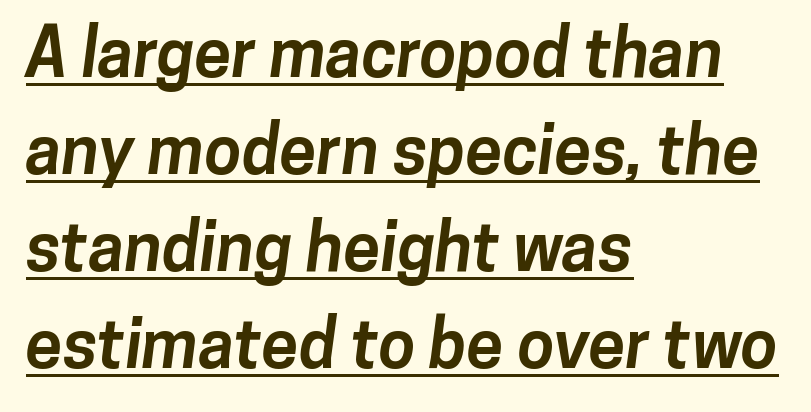
The image shows 67 px bold sans-serif type; set left-aligned, normal line spacing (1.45x), normal letter spacing, underlined; low stroke contrast and a medium x-height.
